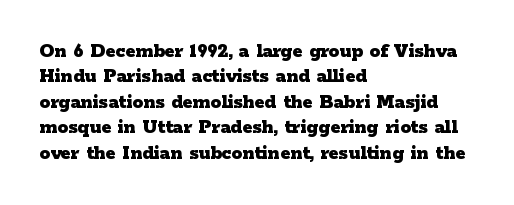
The gaps between neighbouring characters are ordinary and unremarkable. Heavy, bold letterforms. Posture: straight, roman, zero tilt. Caption: multi-line text, flush left, ragged right. Clear beneath every line of the passage.
